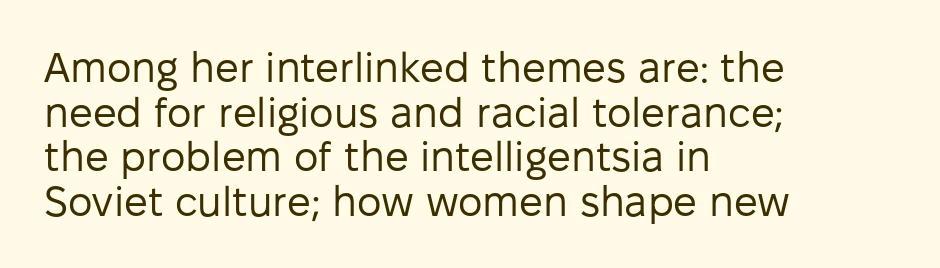
{"serif": "no", "italic": "no", "bold": "no", "weight": "regular", "width": "normal", "stroke_contrast": "low", "x_height": "medium", "monospaced": "no", "underline": "no", "align": "left", "line_spacing": "tight", "line_spacing_ratio": 1.06, "letter_spacing": "normal", "letter_spacing_em": 0.0, "glyph_px": 42}
